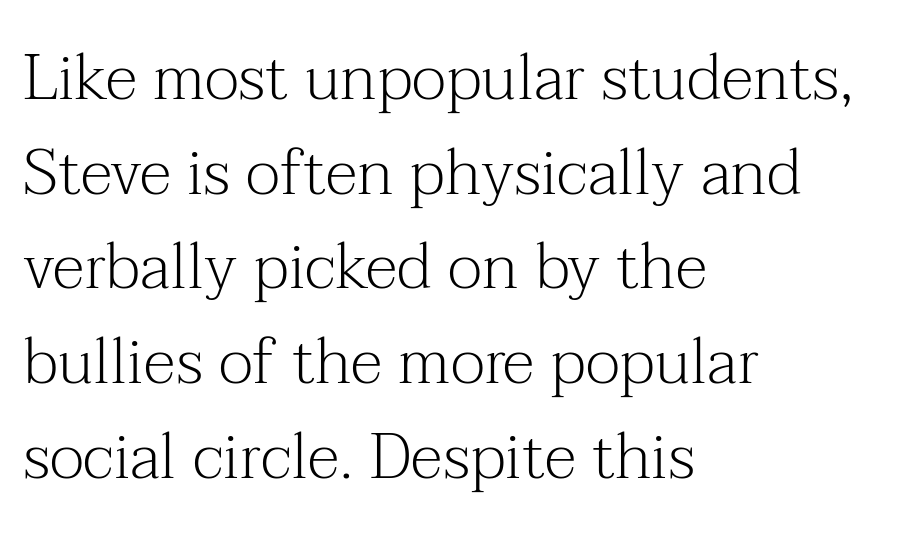
{"serif": "yes", "italic": "no", "bold": "no", "weight": "light", "width": "normal", "stroke_contrast": "medium", "x_height": "medium", "monospaced": "no", "underline": "no", "align": "left", "line_spacing": "normal", "line_spacing_ratio": 1.48, "letter_spacing": "normal", "letter_spacing_em": 0.0, "glyph_px": 64}
